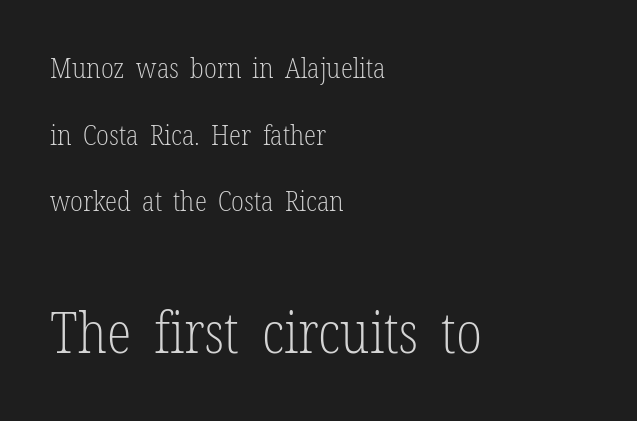
Yep, those are serifs on the letters. Note the varied advance widths — an 'i' is clearly narrower than an 'm'. A quiet, ordinary-to-light weight characterises the typeface. The passage shown begins with its smaller block and ends with its larger one. Short note: letters normally spaced. You can tell it's not italic because the verticals are truly vertical.
